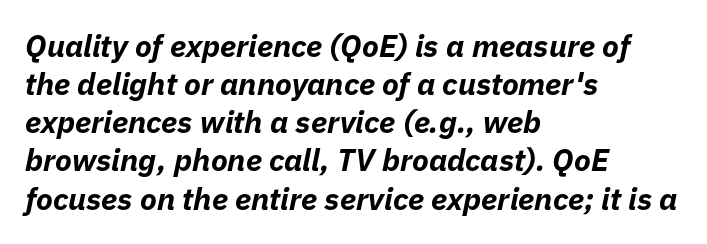
The image shows 31 px bold type, italic (leaning right); set left-aligned, line spacing 1.23x, normal letter spacing, not underlined; low stroke contrast and a medium x-height.
